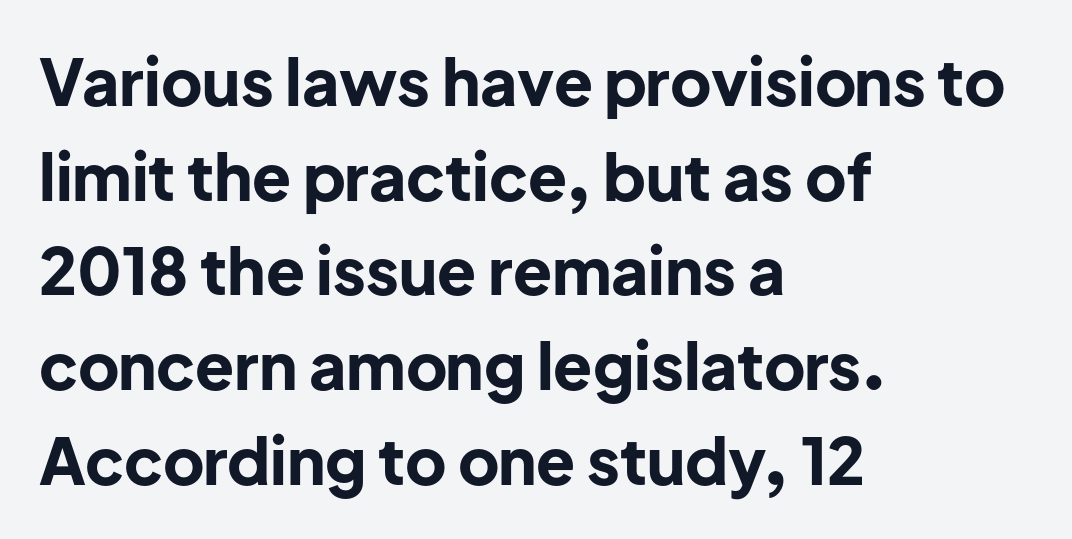
Is this a sans? Yes — the strokes have no serifs. Is the letter spacing exaggerated? No — it looks like the ordinary default. A typesetter would call this leading conventional body-copy spacing. Chunky letters — that's bold for sure. Note the varied advance widths — an 'i' is clearly narrower than an 'm'.
